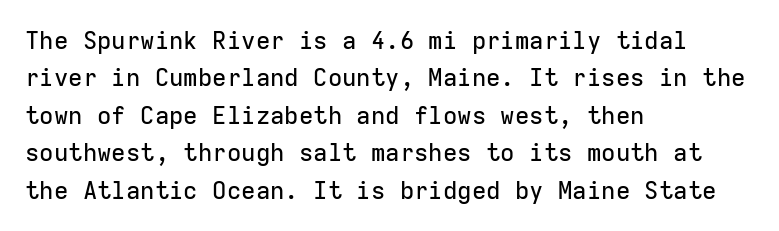
The image shows 24 px text type, upright; set left-aligned, normal line spacing (1.56x), normal letter spacing, not underlined.
